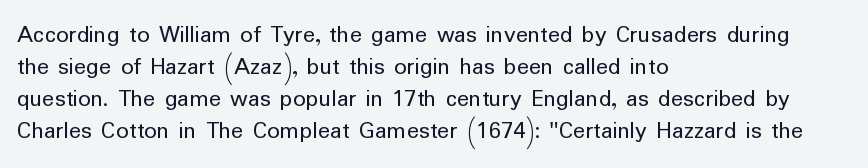
Glance below the letters and you will spot only blank space. The weight tops out at a normal text grade. Teacher's note: observe the even left margin — that is flush-left alignment. Interline gaps are of average width in this sample. In terms of posture, this sample is upright.
